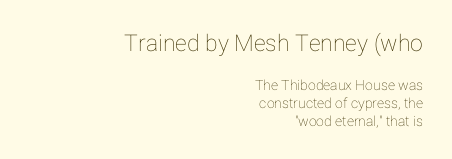
{"italic": "no", "underline": "no", "align": "right", "line_spacing": "normal", "line_spacing_ratio": 1.28, "letter_spacing": "normal", "letter_spacing_em": 0.0, "larger_block": "first", "size_ratio": 1.64, "glyph_px": 23}
